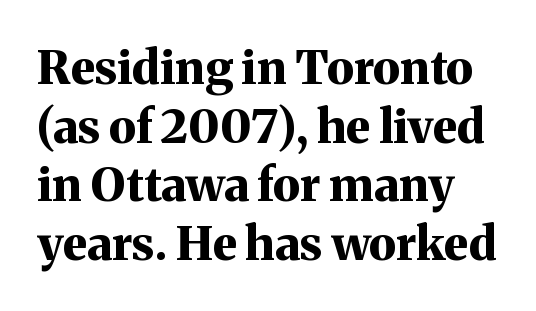
The sample has been set heavy, in full bold. Posture: vertical. Nobody drew a line under any word here. Looks like regular typesetting: each glyph gets only the width it needs.
